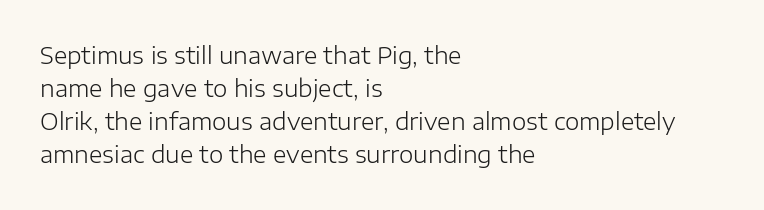
Q: Is the text bold? A: No.
Q: Is the text italic (slanted)? A: No, it is upright.
Q: Is the text underlined? A: No.
Q: How is the paragraph aligned? A: Left-aligned.
Q: Is the spacing between letters normal or unusually wide? A: Normal.
Q: Is the spacing between lines tight, normal or loose? A: Normal.
